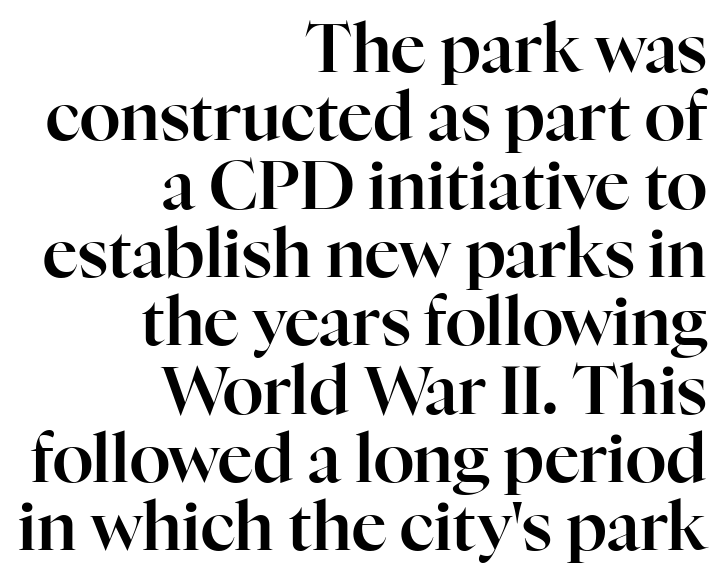
{"serif": "yes", "italic": "no", "width": "normal", "stroke_contrast": "high", "x_height": "medium", "monospaced": "no", "underline": "no", "align": "right", "line_spacing": "tight", "line_spacing_ratio": 1.02, "letter_spacing": "normal", "letter_spacing_em": 0.0, "glyph_px": 67}
